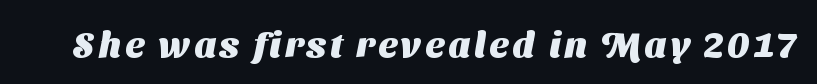
The image shows 36 px heavy sans-serif type; set not underlined; medium stroke contrast and a medium x-height.
